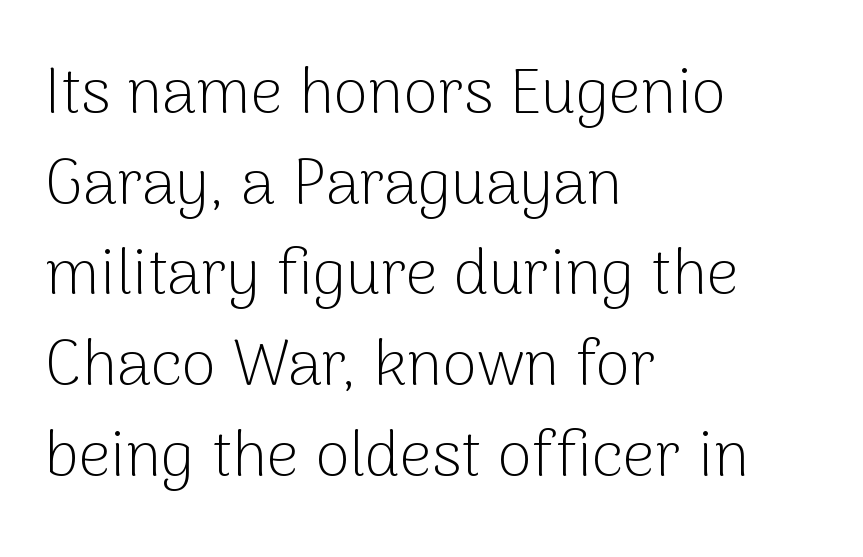
Q: Is the text bold? A: No.
Q: Is the text italic (slanted)? A: No, it is upright.
Q: Is the typeface a serif or a sans-serif typeface? A: Sans-serif.
Q: Is the text underlined? A: No.
Q: How is the paragraph aligned? A: Left-aligned.
Q: Is the spacing between letters normal or unusually wide? A: Normal.
Q: Is the spacing between lines tight, normal or loose? A: Normal.
Q: Width (condensed, normal, or wide)? A: Normal.
Q: Stroke contrast? A: Low.
Q: x-height? A: Medium.
Q: Monospaced? A: No.
